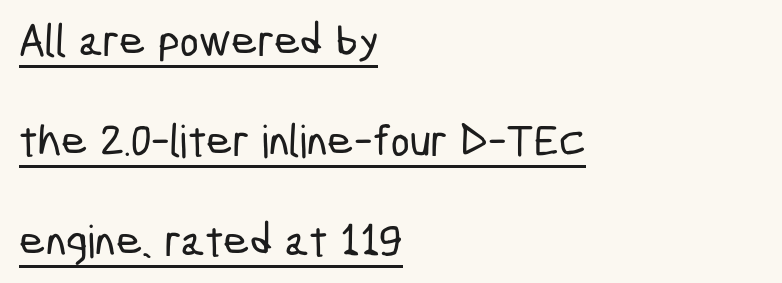
{"serif": "no", "width": "condensed", "stroke_contrast": "low", "x_height": "medium", "monospaced": "no", "underline": "yes", "align": "left", "line_spacing": "loose", "line_spacing_ratio": 2.22, "letter_spacing": "normal", "letter_spacing_em": 0.0, "glyph_px": 45}
